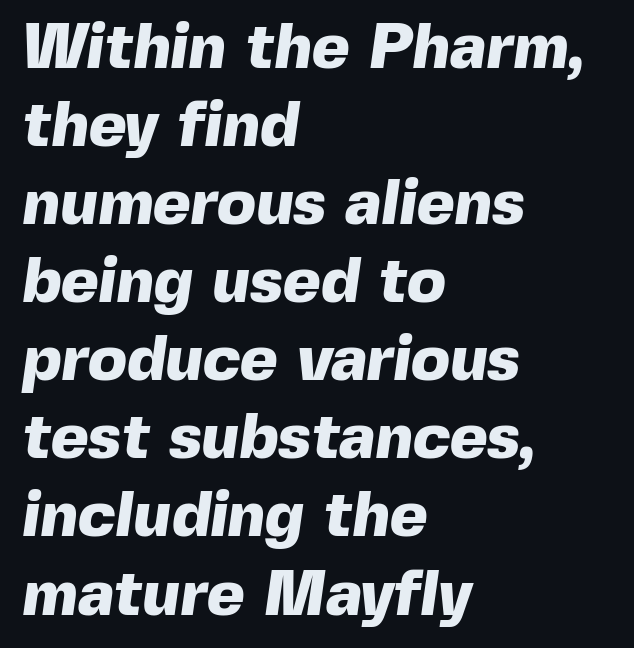
The image shows 64 px heavy sans-serif type; set left-aligned, line spacing 1.22x, normal letter spacing, not underlined; a medium x-height.
